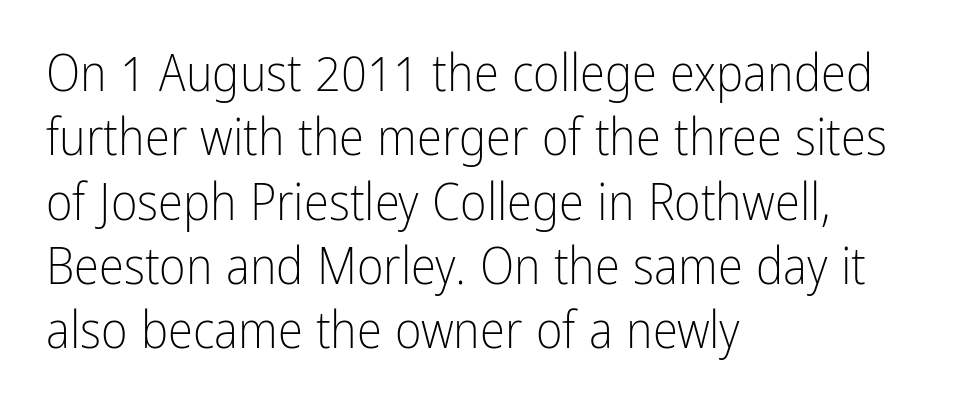
Q: Is the text bold? A: No.
Q: Is the text italic (slanted)? A: No, it is upright.
Q: Is the typeface a serif or a sans-serif typeface? A: Sans-serif.
Q: Is the text underlined? A: No.
Q: How is the paragraph aligned? A: Left-aligned.
Q: Is the spacing between letters normal or unusually wide? A: Normal.
Q: Is the spacing between lines tight, normal or loose? A: Normal.
Q: Width (condensed, normal, or wide)? A: Condensed.
Q: Stroke contrast? A: Low.
Q: x-height? A: Medium.
Q: Monospaced? A: No.
